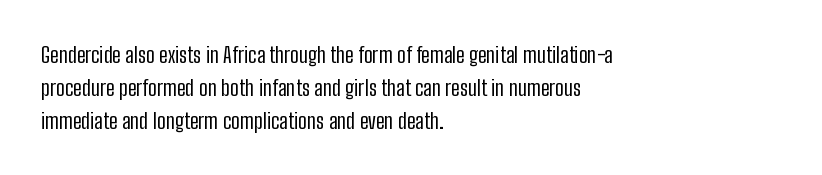
The image shows 22 px text type, upright; set left-aligned, normal line spacing (1.49x), normal letter spacing, not underlined.
